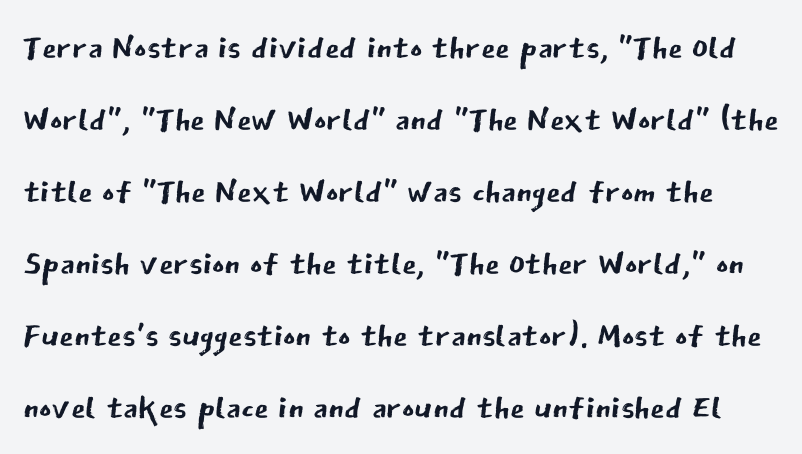
{"serif": "no", "italic": "no", "bold": "no", "weight": "regular", "width": "normal", "stroke_contrast": "low", "x_height": "medium", "monospaced": "no", "underline": "no", "line_spacing": "normal", "line_spacing_ratio": 1.53, "letter_spacing": "normal", "letter_spacing_em": 0.0, "glyph_px": 47}
